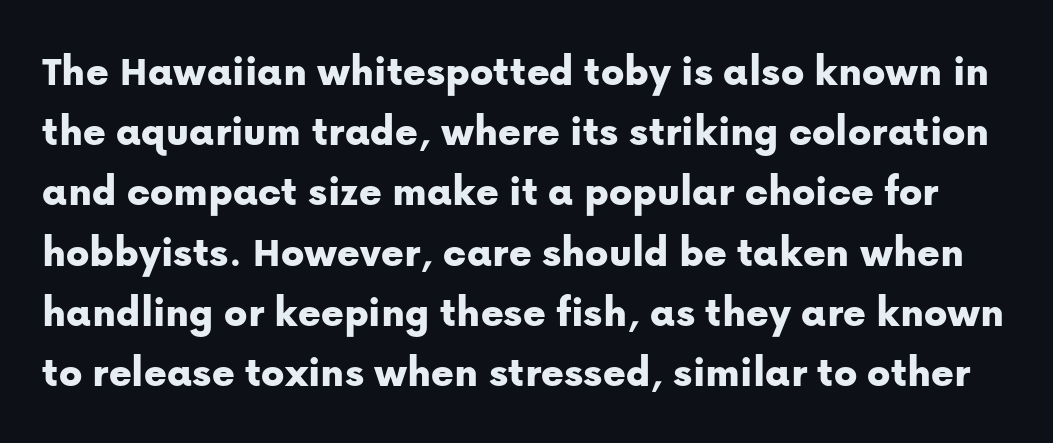
{"serif": "no", "italic": "no", "width": "normal", "stroke_contrast": "low", "x_height": "medium", "monospaced": "no", "underline": "no", "line_spacing": "normal", "line_spacing_ratio": 1.4, "letter_spacing": "normal", "letter_spacing_em": 0.0, "glyph_px": 43}
